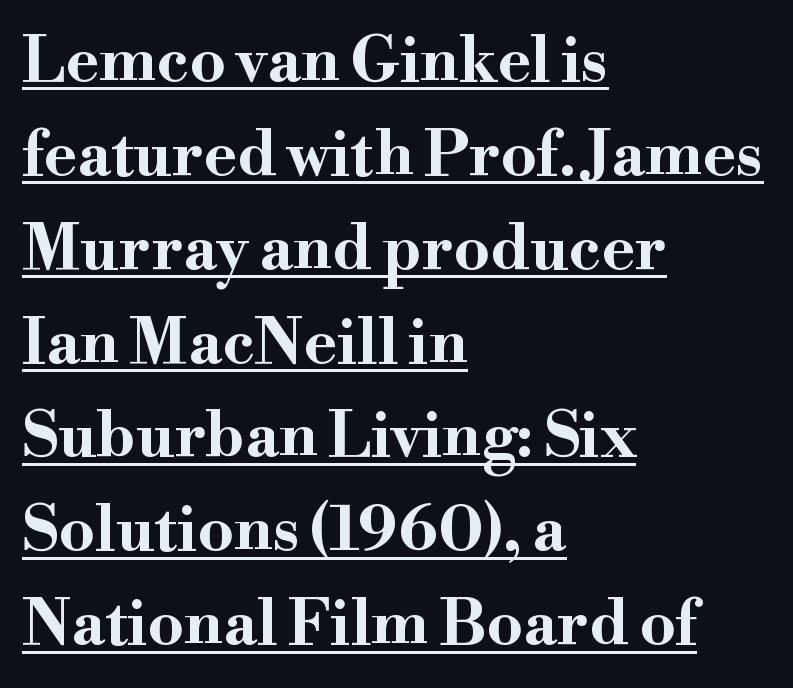
Q: Is the text bold? A: Yes.
Q: Is the text italic (slanted)? A: No, it is upright.
Q: Is the typeface a serif or a sans-serif typeface? A: Serif.
Q: Is the text underlined? A: Yes.
Q: How is the paragraph aligned? A: Left-aligned.
Q: Is the spacing between letters normal or unusually wide? A: Normal.
Q: Is the spacing between lines tight, normal or loose? A: Normal.
Q: Width (condensed, normal, or wide)? A: Wide.
Q: Stroke contrast? A: High.
Q: x-height? A: Small.
Q: Monospaced? A: No.
